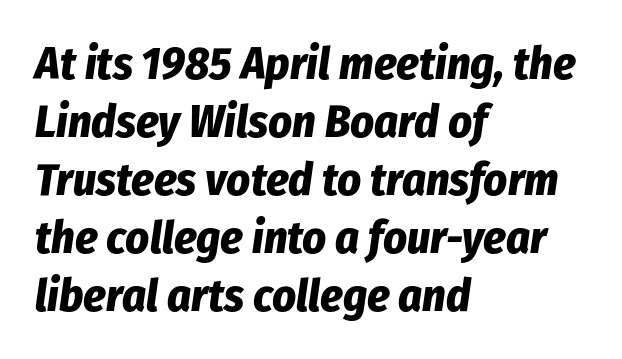
Q: Is the text bold? A: Yes.
Q: Is the text italic (slanted)? A: Yes, it leans right by about 8 degrees.
Q: Is the text underlined? A: No.
Q: How is the paragraph aligned? A: Left-aligned.
Q: Is the spacing between letters normal or unusually wide? A: Normal.
Q: Is the spacing between lines tight, normal or loose? A: Normal.
Q: Width (condensed, normal, or wide)? A: Condensed.
Q: Stroke contrast? A: Low.
Q: x-height? A: Medium.
Q: Monospaced? A: No.
